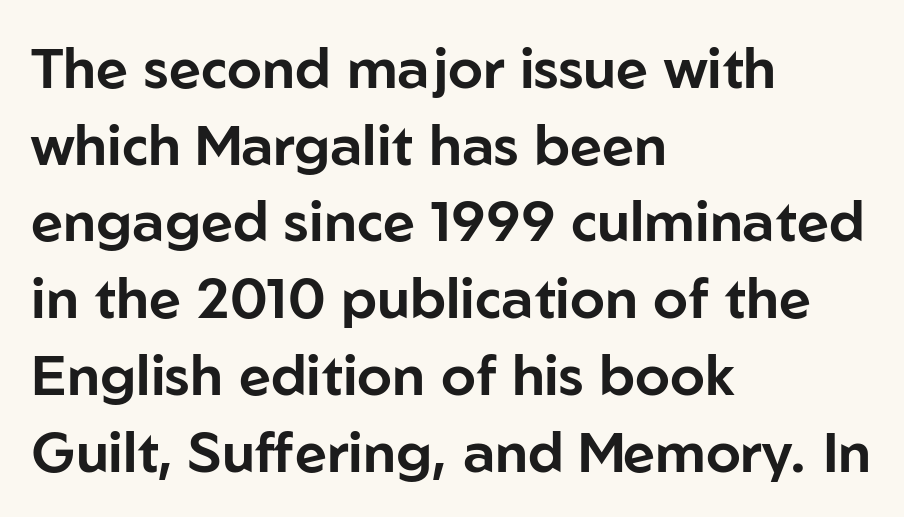
{"serif": "no", "italic": "no", "width": "normal", "stroke_contrast": "low", "x_height": "medium", "monospaced": "no", "underline": "no", "align": "left", "line_spacing": "normal", "line_spacing_ratio": 1.37, "letter_spacing": "normal", "letter_spacing_em": 0.0, "glyph_px": 56}
